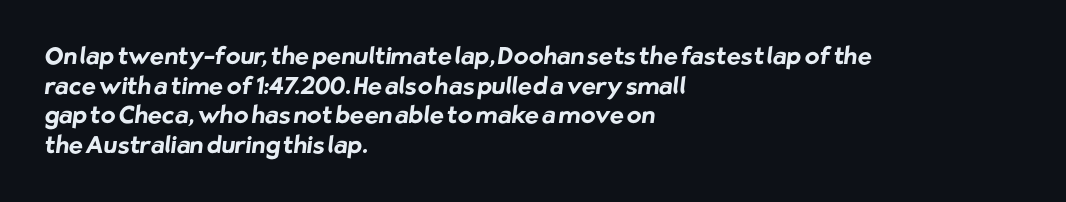
Q: Is the text bold? A: Yes.
Q: Is the text underlined? A: No.
Q: How is the paragraph aligned? A: Left-aligned.
Q: Is the spacing between letters normal or unusually wide? A: Normal.
